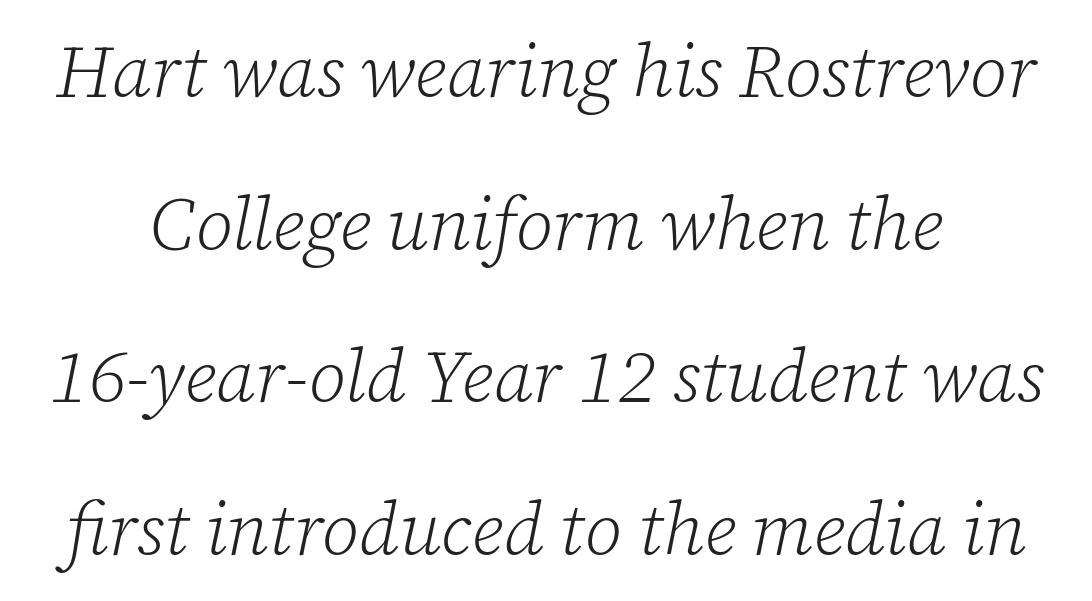
Honestly, the letter spacing is just normal — you wouldn't notice it. The cut favours lightness, reaching ordinary text weight at its darkest. Proportional: the letters do not fall into vertical columns. The vertical gap from one line to the next is large. Each letter's strokes conclude with small projecting serifs. Designer's note — italics engaged.
